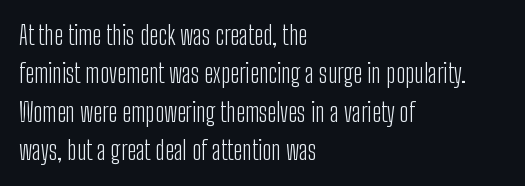
Q: Is the text bold? A: No.
Q: Is the text italic (slanted)? A: No, it is upright.
Q: Is the text underlined? A: No.
Q: How is the paragraph aligned? A: Left-aligned.
Q: Is the spacing between letters normal or unusually wide? A: Normal.
Q: Is the spacing between lines tight, normal or loose? A: Normal.
